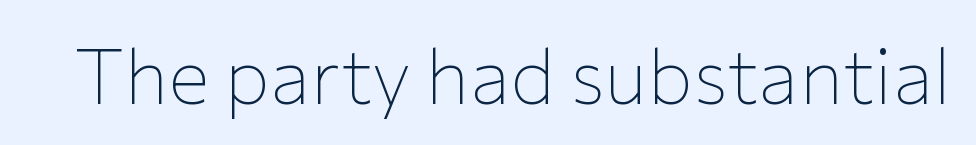
Q: Is the text bold? A: No.
Q: Is the text italic (slanted)? A: No, it is upright.
Q: Is the typeface a serif or a sans-serif typeface? A: Sans-serif.
Q: Is the text underlined? A: No.
Q: Is the spacing between letters normal or unusually wide? A: Normal.
Q: Width (condensed, normal, or wide)? A: Normal.
Q: Stroke contrast? A: Low.
Q: x-height? A: Medium.
Q: Monospaced? A: No.
